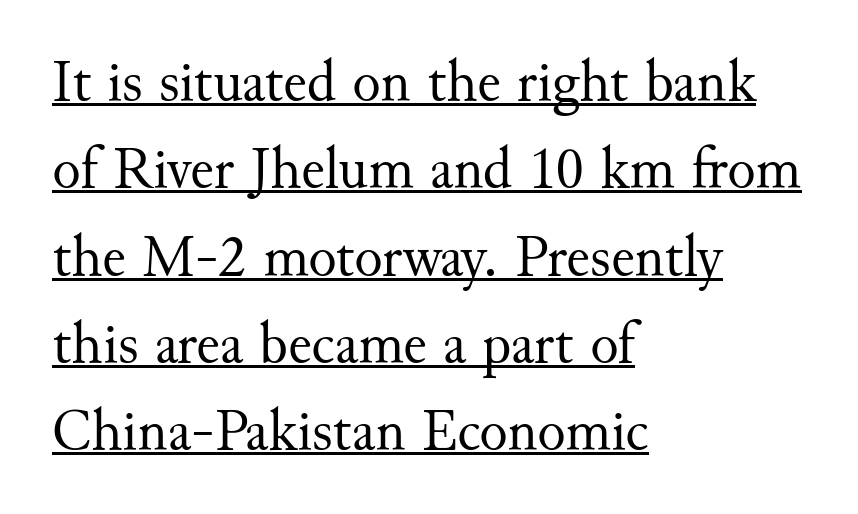
The image shows 59 px regular-weight serif type, upright; set left-aligned, normal line spacing (1.48x), normal letter spacing, underlined; medium stroke contrast and a small x-height.
